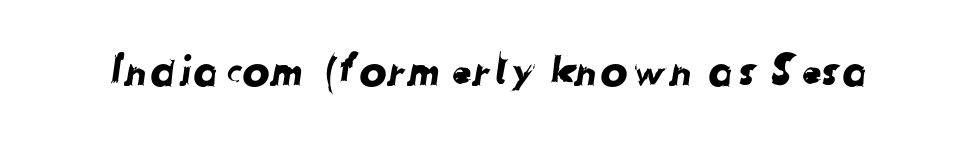
{"serif": "no", "width": "normal", "stroke_contrast": "low", "x_height": "medium", "monospaced": "no", "underline": "no", "letter_spacing": "normal", "letter_spacing_em": 0.0, "glyph_px": 41}
